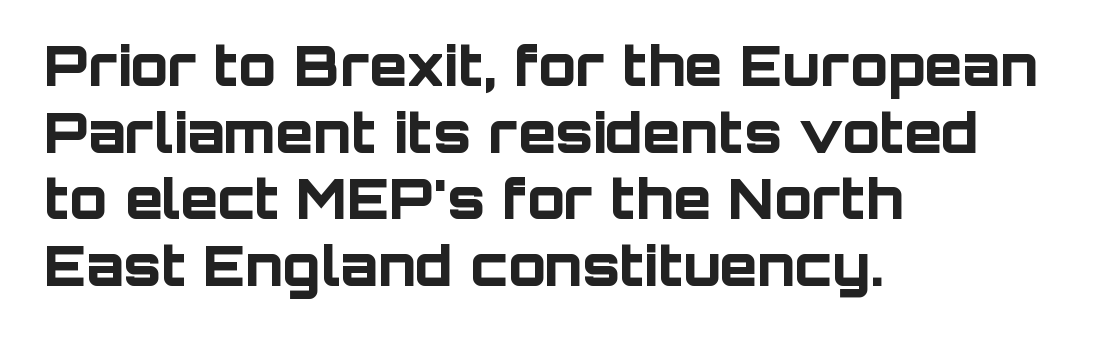
{"serif": "no", "italic": "no", "bold": "yes", "weight": "bold", "width": "normal", "stroke_contrast": "low", "x_height": "large", "monospaced": "no", "underline": "no", "align": "left", "line_spacing_ratio": 1.21, "letter_spacing": "normal", "letter_spacing_em": 0.0, "glyph_px": 55}
